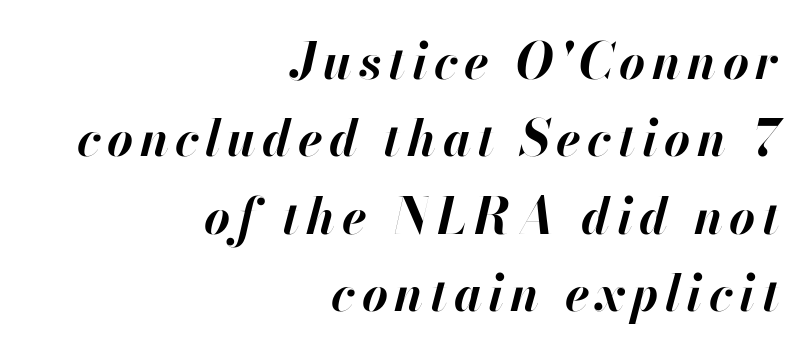
Q: Is the text bold? A: Yes.
Q: Is the text italic (slanted)? A: Yes, it leans right by about 13 degrees.
Q: Is the text underlined? A: No.
Q: How is the paragraph aligned? A: Right-aligned.
Q: Is the spacing between lines tight, normal or loose? A: Normal.
Q: Width (condensed, normal, or wide)? A: Normal.
Q: Stroke contrast? A: High.
Q: x-height? A: Small.
Q: Monospaced? A: No.
